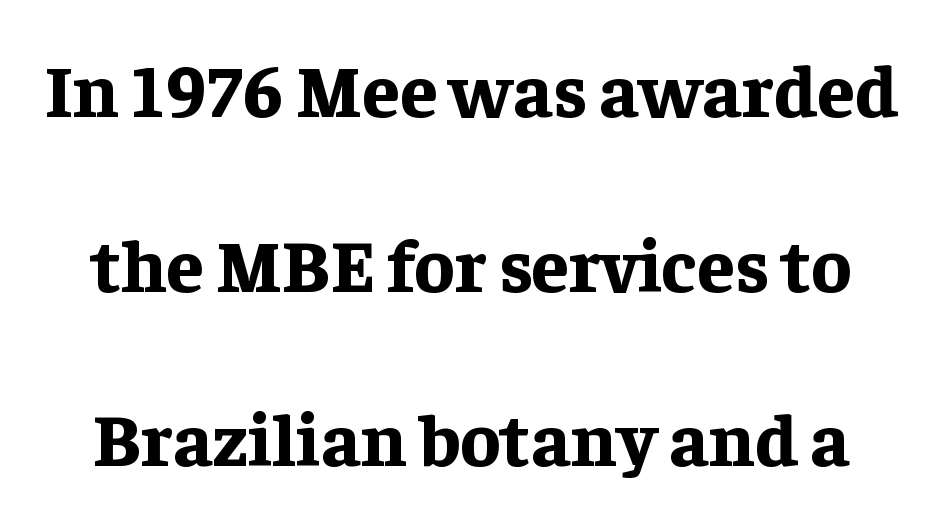
Tall strokes in this sample are plumb rather than angled. Is this a fixed-width face? No — the glyphs have proportional, varying widths. Does extra space separate the letters? No, they use regular spacing. You can tell from the footed stems that serif type was used. Whoever set this chose breathing room over compactness in the vertical rhythm. Emphasis by weight is at full strength: bold.
